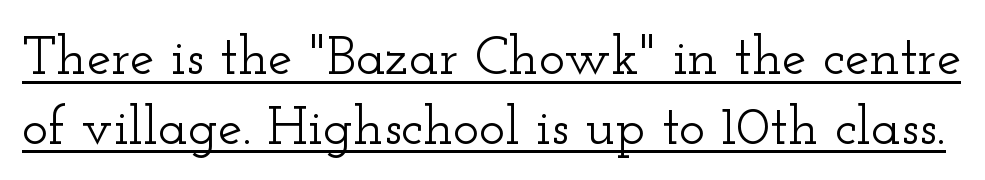
{"serif": "yes", "italic": "no", "width": "wide", "stroke_contrast": "low", "x_height": "small", "monospaced": "no", "underline": "yes", "line_spacing": "normal", "line_spacing_ratio": 1.27, "letter_spacing": "normal", "letter_spacing_em": 0.0, "glyph_px": 55}
